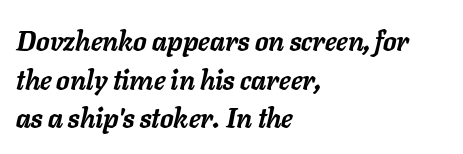
Glance below the letters and you will spot only blank space. Casual observation: everything's shoved over to the left. There's an unmistakable incline to the writing here. Spacing between characters is what you'd get straight out of the box. If you measured baseline to baseline, you'd find a middling distance.
